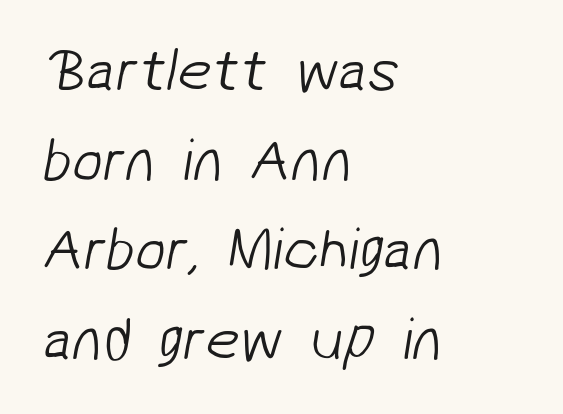
{"serif": "no", "bold": "no", "weight": "light", "width": "normal", "stroke_contrast": "low", "x_height": "medium", "monospaced": "no", "underline": "no", "align": "left", "line_spacing": "normal", "line_spacing_ratio": 1.47, "letter_spacing": "normal", "letter_spacing_em": 0.0, "glyph_px": 61}
